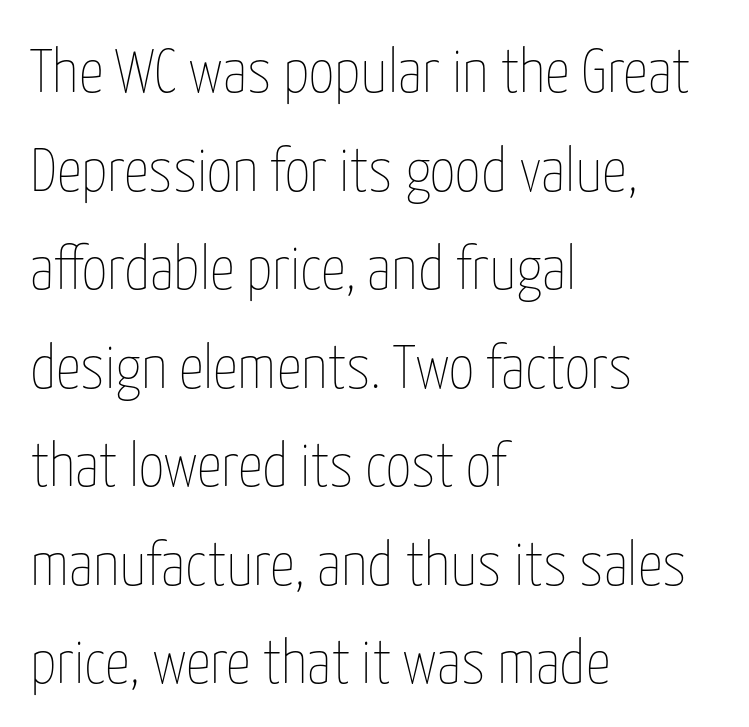
These glyphs show unthickened strokes, regular width or finer. This sample is left-justified, so line endings fall wherever the words run out. The face used here is proportionally spaced, like ordinary book or web type. Letters rest on an invisible, unmarked baseline.
